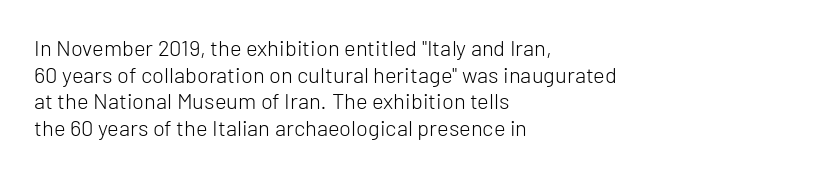
The face used here is rendered with its standard letterfit. The rag falls on the right side of this text block. The typeface has the unassuming heft of standard copy or less. Italic: no, the glyphs are upright roman.
